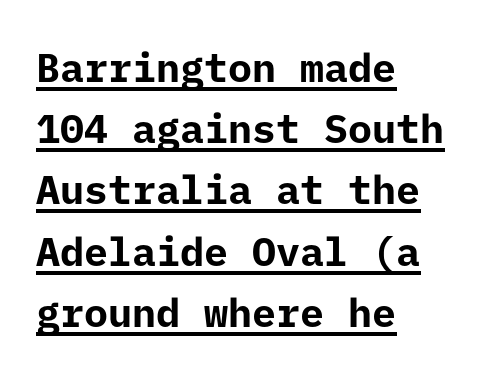
{"serif": "no", "italic": "no", "bold": "yes", "weight": "bold", "width": "normal", "stroke_contrast": "low", "x_height": "medium", "underline": "yes", "align": "left", "line_spacing": "normal", "line_spacing_ratio": 1.53, "letter_spacing": "normal", "letter_spacing_em": 0.0, "glyph_px": 40}
